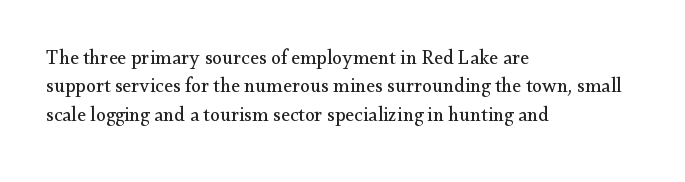
Q: Is the text bold? A: No.
Q: Is the text italic (slanted)? A: No, it is upright.
Q: Is the text underlined? A: No.
Q: How is the paragraph aligned? A: Left-aligned.
Q: Is the spacing between letters normal or unusually wide? A: Normal.
Q: Is the spacing between lines tight, normal or loose? A: Normal.
